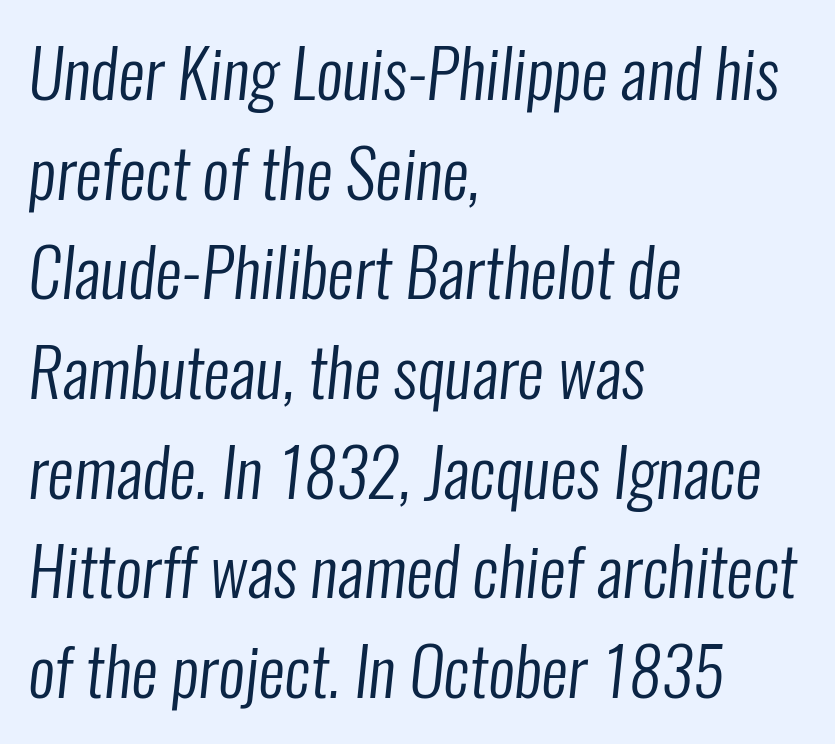
Glance below the letters and you will spot only blank space. The letterforms sit shoulder to shoulder at normal distance. This rendering employs a face without finishing strokes, i.e., a sans-serif. The rag falls on the right side of this text block.
